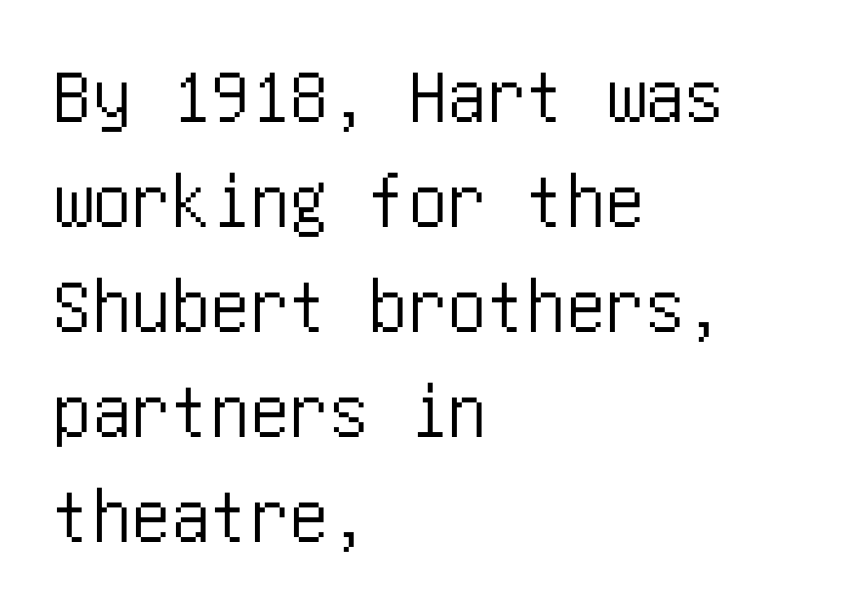
Q: Is the text italic (slanted)? A: No, it is upright.
Q: Is the typeface a serif or a sans-serif typeface? A: Sans-serif.
Q: Is the text underlined? A: No.
Q: How is the paragraph aligned? A: Left-aligned.
Q: Is the spacing between letters normal or unusually wide? A: Normal.
Q: Is the spacing between lines tight, normal or loose? A: Normal.
Q: Width (condensed, normal, or wide)? A: Condensed.
Q: Stroke contrast? A: Low.
Q: x-height? A: Large.
